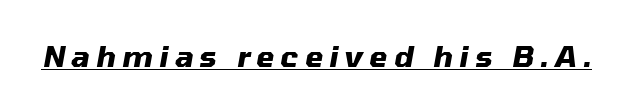
{"italic": "yes", "lean": "right", "slant_degrees": 10, "bold": "yes", "weight": "heavy", "width": "normal", "stroke_contrast": "medium", "x_height": "medium", "monospaced": "no", "underline": "yes", "letter_spacing": "wide", "letter_spacing_em": 0.22, "glyph_px": 29}
